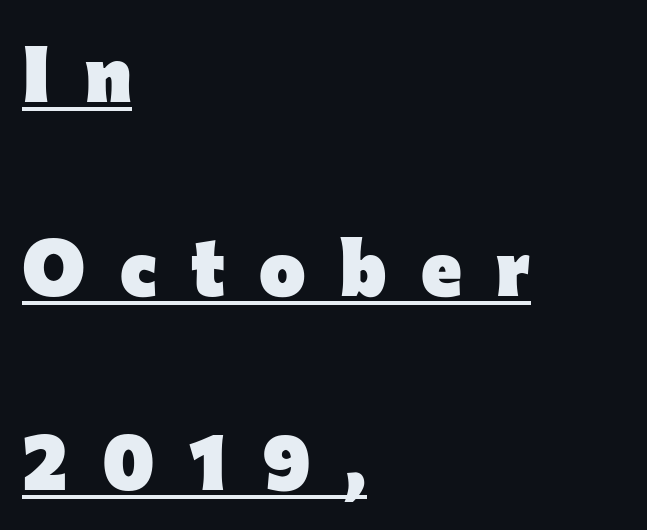
The image shows 78 px heavy sans-serif type, upright; set left-aligned, loose line spacing (2.49x), unusually wide letter spacing (+0.44 em), underlined; low stroke contrast and a medium x-height.
